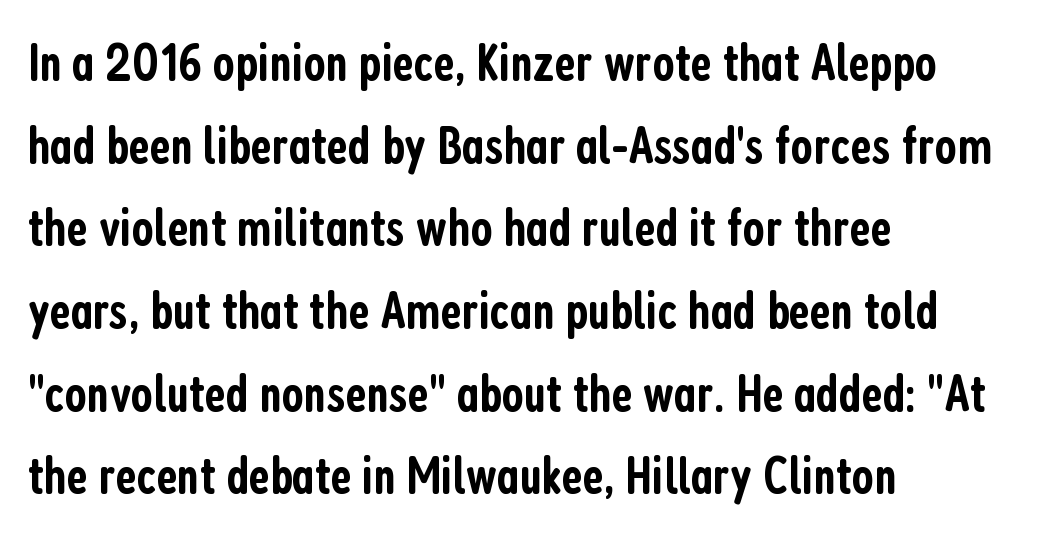
Q: Is the text bold? A: Semi-bold.
Q: Is the text italic (slanted)? A: No, it is upright.
Q: Is the typeface a serif or a sans-serif typeface? A: Sans-serif.
Q: Is the text underlined? A: No.
Q: How is the paragraph aligned? A: Left-aligned.
Q: Is the spacing between letters normal or unusually wide? A: Normal.
Q: Is the spacing between lines tight, normal or loose? A: Normal.
Q: Width (condensed, normal, or wide)? A: Condensed.
Q: Stroke contrast? A: Low.
Q: x-height? A: Medium.
Q: Monospaced? A: No.
